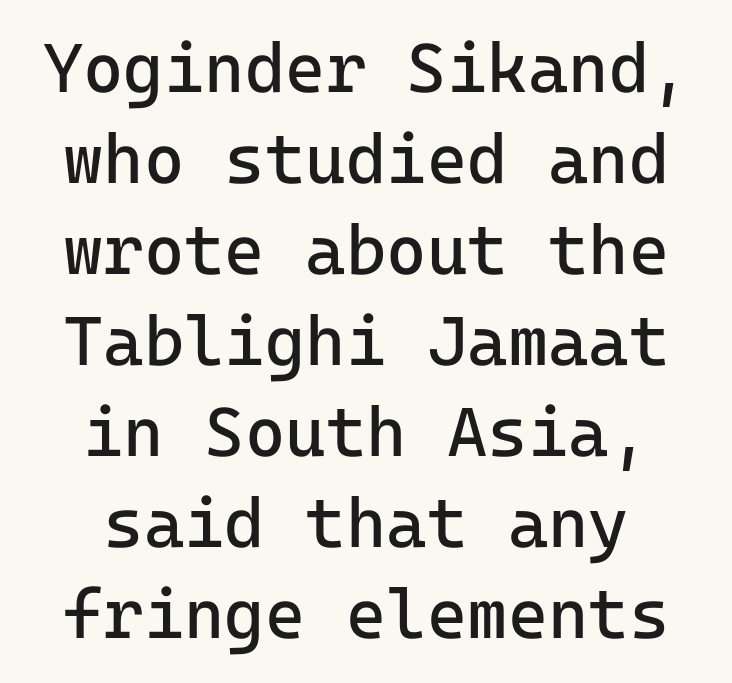
{"serif": "no", "italic": "no", "bold": "no", "weight": "regular", "width": "normal", "stroke_contrast": "low", "x_height": "medium", "underline": "no", "align": "center", "line_spacing": "normal", "line_spacing_ratio": 1.32, "letter_spacing": "normal", "letter_spacing_em": 0.0, "glyph_px": 69}
